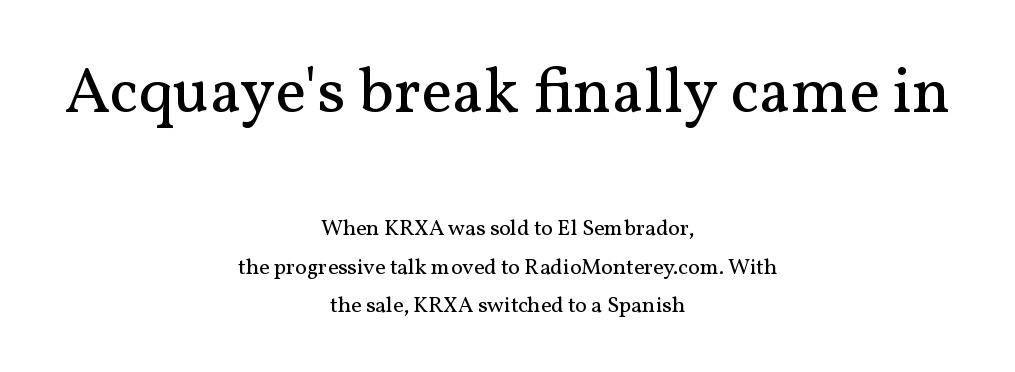
{"serif": "yes", "italic": "no", "bold": "no", "weight": "regular", "width": "normal", "stroke_contrast": "medium", "x_height": "medium", "monospaced": "no", "underline": "no", "align": "center", "line_spacing_ratio": 1.73, "letter_spacing": "normal", "letter_spacing_em": 0.0, "larger_block": "first", "size_ratio": 2.95, "glyph_px": 65}
